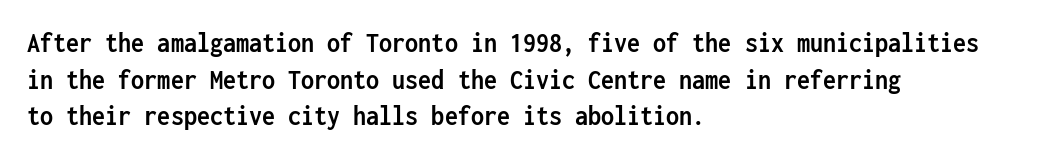
Q: Is the text bold? A: Yes.
Q: Is the text italic (slanted)? A: No, it is upright.
Q: Is the typeface a serif or a sans-serif typeface? A: Sans-serif.
Q: Is the text underlined? A: No.
Q: How is the paragraph aligned? A: Left-aligned.
Q: Is the spacing between letters normal or unusually wide? A: Normal.
Q: Is the spacing between lines tight, normal or loose? A: Normal.
Q: Width (condensed, normal, or wide)? A: Condensed.
Q: Stroke contrast? A: Low.
Q: x-height? A: Medium.
Q: Monospaced? A: Yes.
